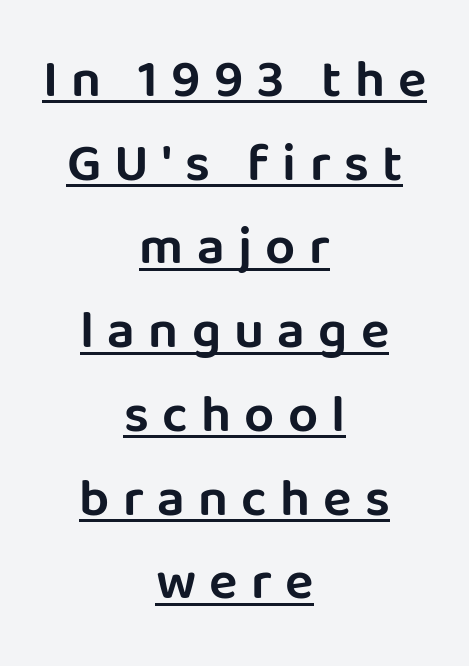
The image shows 53 px sans-serif type, upright; set centered, normal line spacing (1.58x), unusually wide letter spacing (+0.25 em), underlined; low stroke contrast and a large x-height.
